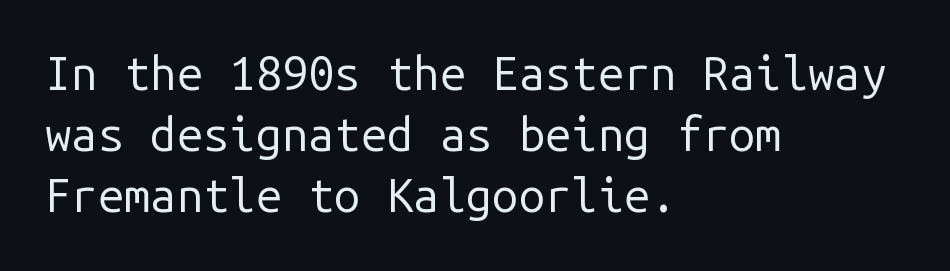
The image shows 47 px regular-weight sans-serif type, upright, monospaced; set left-aligned, normal line spacing (1.3x), normal letter spacing, not underlined; low stroke contrast and a medium x-height.
